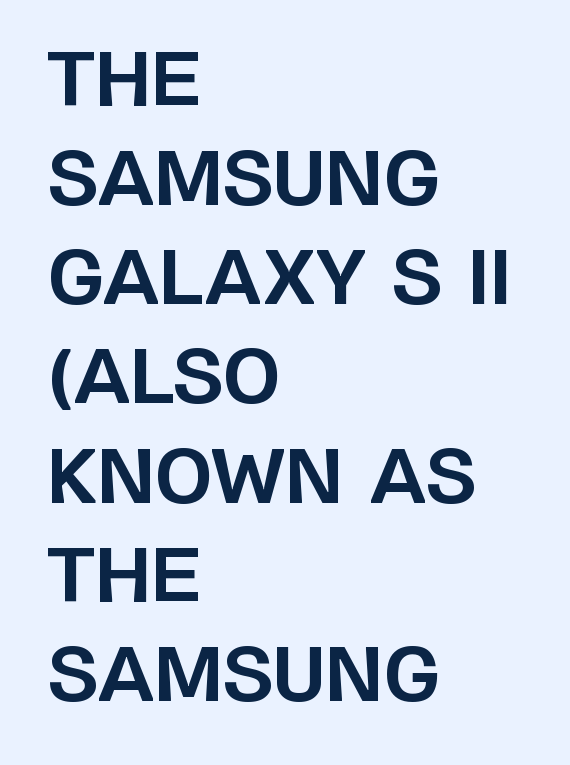
{"serif": "no", "italic": "no", "bold": "yes", "weight": "bold", "width": "normal", "stroke_contrast": "low", "x_height": "large", "monospaced": "no", "underline": "no", "align": "left", "line_spacing": "normal", "line_spacing_ratio": 1.34, "letter_spacing": "normal", "letter_spacing_em": 0.0, "glyph_px": 74}
